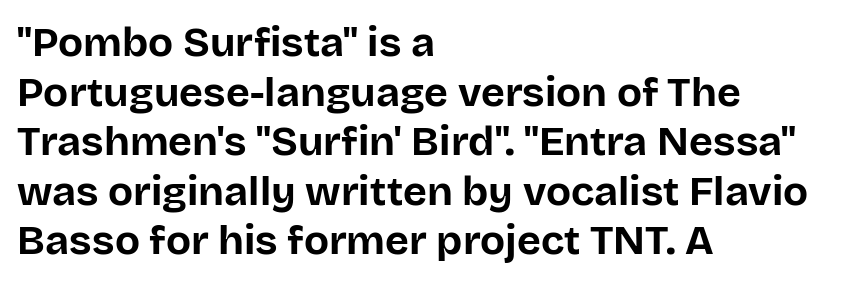
Q: Is the text bold? A: Yes.
Q: Is the text italic (slanted)? A: No, it is upright.
Q: Is the typeface a serif or a sans-serif typeface? A: Sans-serif.
Q: Is the text underlined? A: No.
Q: How is the paragraph aligned? A: Left-aligned.
Q: Is the spacing between letters normal or unusually wide? A: Normal.
Q: Width (condensed, normal, or wide)? A: Normal.
Q: Stroke contrast? A: Low.
Q: x-height? A: Large.
Q: Monospaced? A: No.
